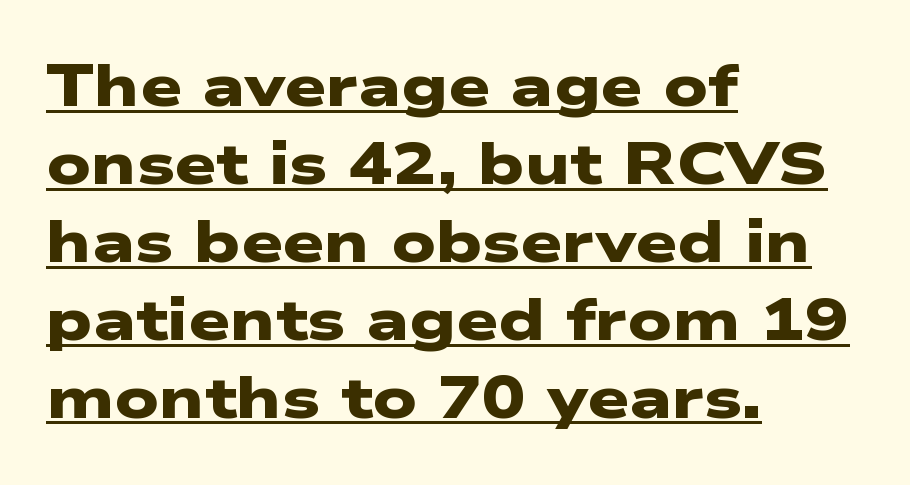
{"serif": "no", "bold": "yes", "weight": "heavy", "width": "wide", "stroke_contrast": "low", "x_height": "medium", "monospaced": "no", "underline": "yes", "align": "left", "line_spacing": "normal", "line_spacing_ratio": 1.32, "letter_spacing": "normal", "letter_spacing_em": 0.0, "glyph_px": 59}
